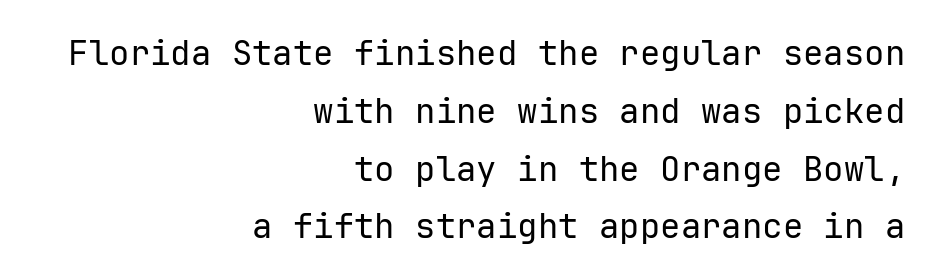
The image shows 34 px regular-weight sans-serif type, upright, monospaced; set right-aligned, normal line spacing (1.7x), normal letter spacing, not underlined; low stroke contrast and a medium x-height.
